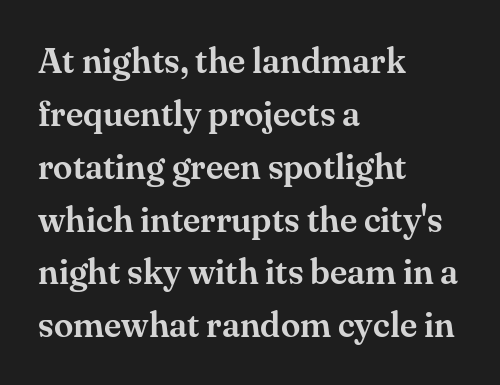
Rule under the text: the space is simply empty. Horizontal bands of white between lines are of average thickness. Serif or sans? Serif — the stroke terminals have little feet. The letters stand straight up with perfectly vertical stems. The face used here is rendered with its standard letterfit.
